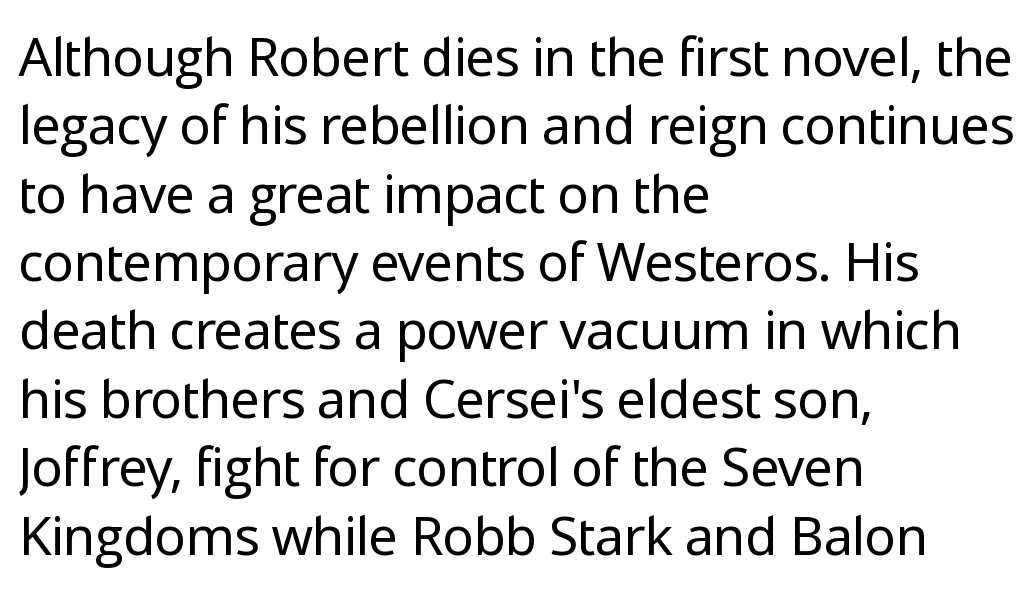
The image shows 53 px regular-weight sans-serif type, upright; set left-aligned, normal line spacing (1.29x), normal letter spacing, not underlined; low stroke contrast and a medium x-height.
